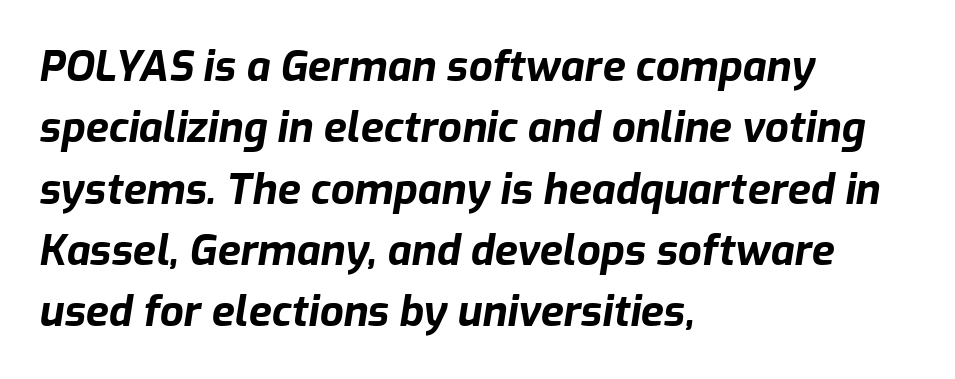
Q: Is the text bold? A: Yes.
Q: Is the text italic (slanted)? A: Yes, it leans right by about 9 degrees.
Q: Is the text underlined? A: No.
Q: How is the paragraph aligned? A: Left-aligned.
Q: Is the spacing between letters normal or unusually wide? A: Normal.
Q: Is the spacing between lines tight, normal or loose? A: Normal.
Q: Width (condensed, normal, or wide)? A: Normal.
Q: Stroke contrast? A: Low.
Q: x-height? A: Medium.
Q: Monospaced? A: No.
